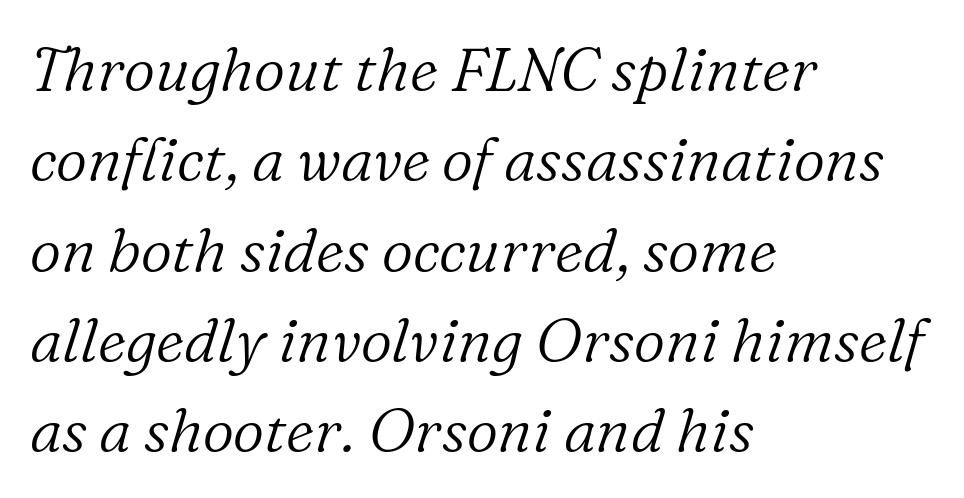
Q: Is the text bold? A: No.
Q: Is the text italic (slanted)? A: Yes, it leans right by about 16 degrees.
Q: Is the typeface a serif or a sans-serif typeface? A: Serif.
Q: Is the text underlined? A: No.
Q: How is the paragraph aligned? A: Left-aligned.
Q: Is the spacing between letters normal or unusually wide? A: Normal.
Q: Is the spacing between lines tight, normal or loose? A: Normal.
Q: Width (condensed, normal, or wide)? A: Normal.
Q: Stroke contrast? A: Low.
Q: x-height? A: Medium.
Q: Monospaced? A: No.
